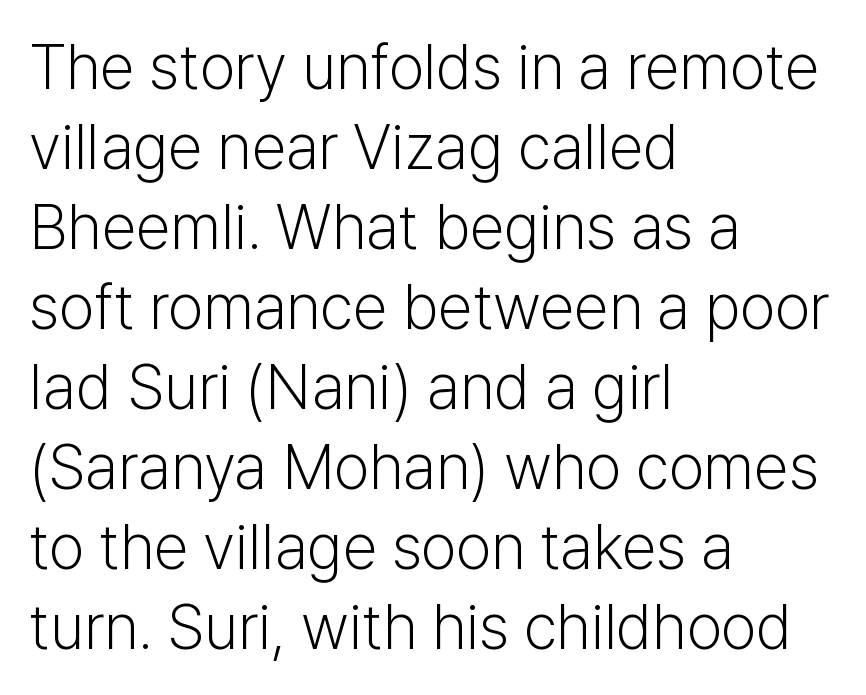
Q: Is the text bold? A: No.
Q: Is the text italic (slanted)? A: No, it is upright.
Q: Is the typeface a serif or a sans-serif typeface? A: Sans-serif.
Q: Is the text underlined? A: No.
Q: How is the paragraph aligned? A: Left-aligned.
Q: Is the spacing between letters normal or unusually wide? A: Normal.
Q: Is the spacing between lines tight, normal or loose? A: Normal.
Q: Width (condensed, normal, or wide)? A: Normal.
Q: Stroke contrast? A: Low.
Q: x-height? A: Medium.
Q: Monospaced? A: No.
